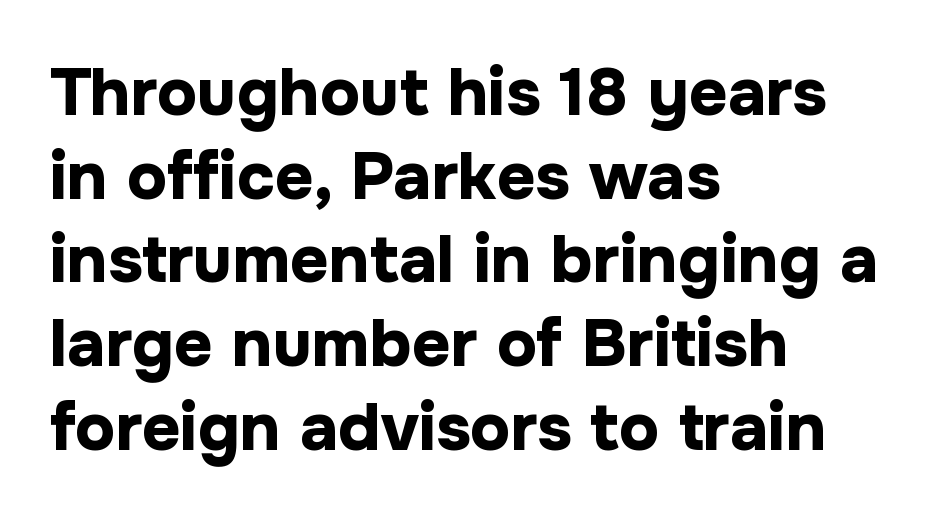
Q: Is the text bold? A: Yes.
Q: Is the text italic (slanted)? A: No, it is upright.
Q: Is the typeface a serif or a sans-serif typeface? A: Sans-serif.
Q: Is the text underlined? A: No.
Q: How is the paragraph aligned? A: Left-aligned.
Q: Is the spacing between letters normal or unusually wide? A: Normal.
Q: Is the spacing between lines tight, normal or loose? A: Normal.
Q: Width (condensed, normal, or wide)? A: Normal.
Q: Stroke contrast? A: Low.
Q: x-height? A: Medium.
Q: Monospaced? A: No.
